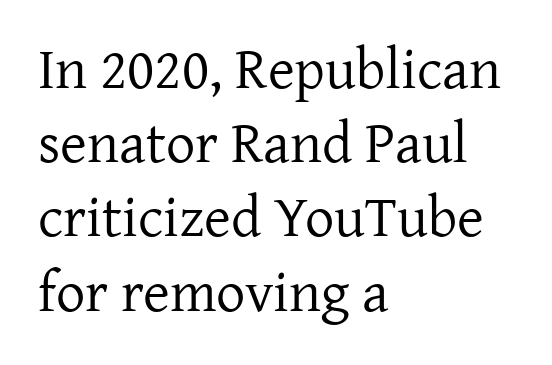
The image shows 58 px regular-weight serif type, upright; set left-aligned, normal line spacing (1.28x), normal letter spacing, not underlined; low stroke contrast and a medium x-height.
